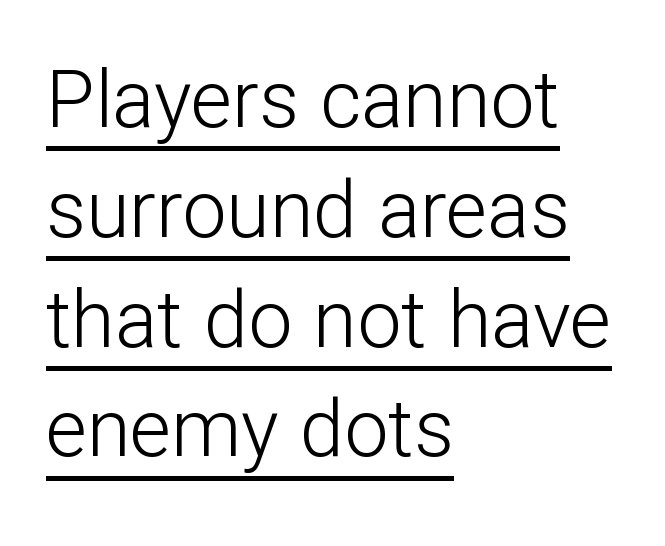
{"serif": "no", "italic": "no", "bold": "no", "weight": "light", "width": "normal", "stroke_contrast": "low", "x_height": "medium", "monospaced": "no", "underline": "yes", "align": "left", "line_spacing": "normal", "line_spacing_ratio": 1.39, "letter_spacing": "normal", "letter_spacing_em": 0.0, "glyph_px": 79}
